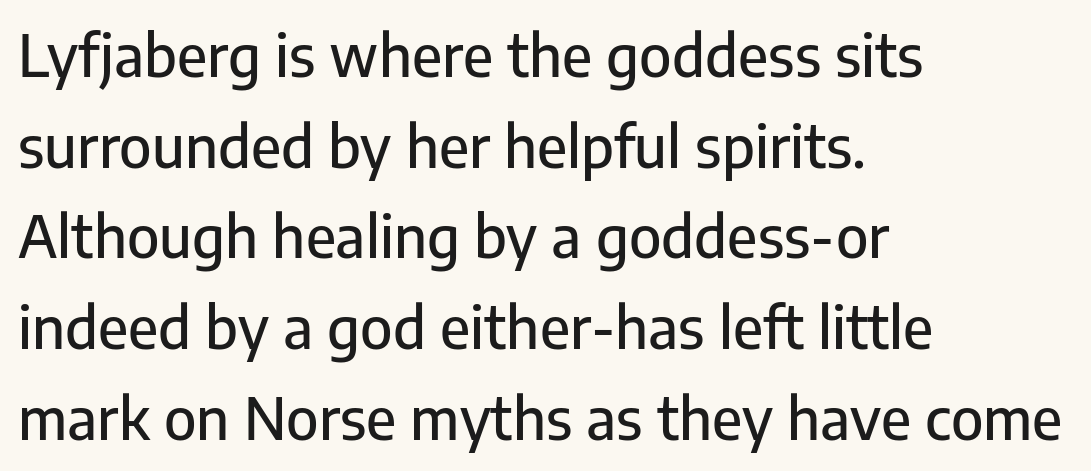
The image shows 57 px sans-serif type, upright; set left-aligned, normal line spacing (1.59x), normal letter spacing, not underlined; low stroke contrast and a medium x-height.
